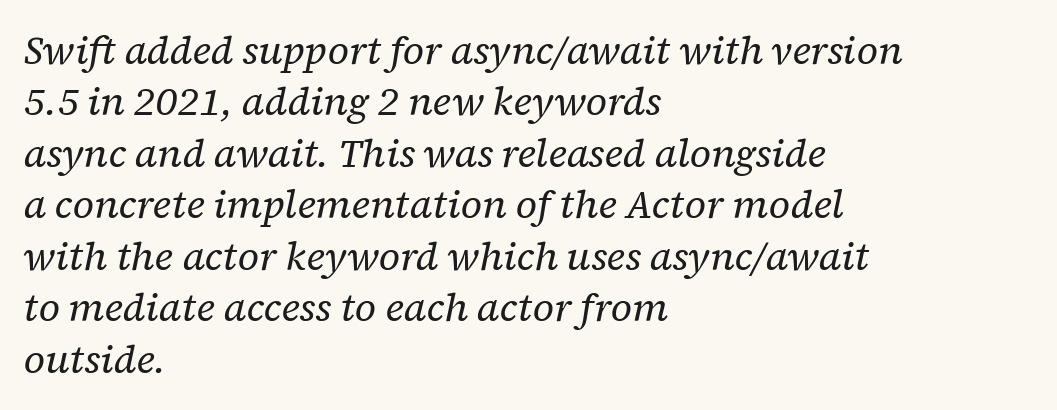
{"serif": "yes", "italic": "yes", "lean": "right", "slant_degrees": 12, "bold": "no", "weight": "regular", "width": "normal", "stroke_contrast": "low", "x_height": "medium", "monospaced": "no", "underline": "no", "align": "left", "line_spacing": "normal", "line_spacing_ratio": 1.32, "letter_spacing": "normal", "letter_spacing_em": 0.0, "glyph_px": 39}
